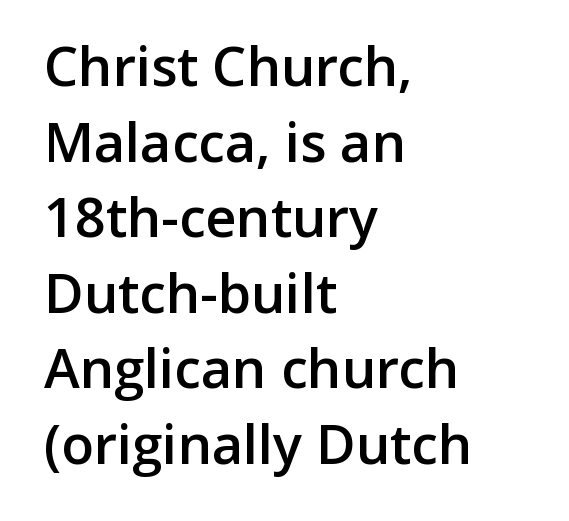
{"serif": "no", "italic": "no", "bold": "semi", "weight": "semibold", "width": "normal", "stroke_contrast": "low", "x_height": "medium", "monospaced": "no", "underline": "no", "align": "left", "line_spacing": "normal", "line_spacing_ratio": 1.4, "letter_spacing": "normal", "letter_spacing_em": 0.0, "glyph_px": 54}
